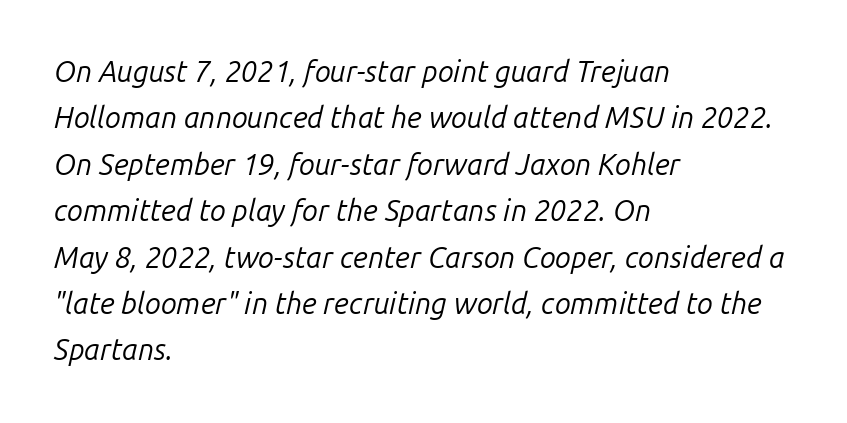
The image shows 29 px regular-weight type, italic (leaning right); set left-aligned, normal line spacing (1.6x), normal letter spacing, not underlined; low stroke contrast and a medium x-height.
